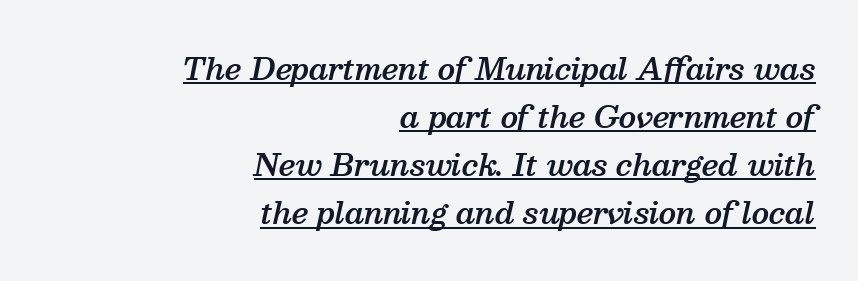
{"serif": "yes", "italic": "yes", "lean": "right", "slant_degrees": 13, "bold": "semi", "weight": "semibold", "width": "normal", "stroke_contrast": "medium", "x_height": "medium", "monospaced": "no", "underline": "yes", "align": "right", "line_spacing": "normal", "line_spacing_ratio": 1.66, "letter_spacing": "normal", "letter_spacing_em": 0.0, "glyph_px": 29}
